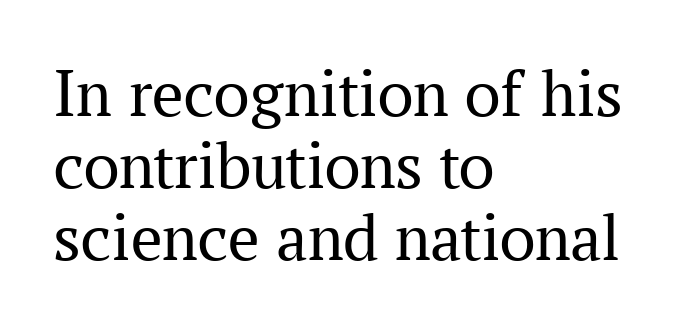
The image shows 70 px regular-weight serif type, upright; set left-aligned, tight line spacing (1.03x), normal letter spacing, not underlined; medium stroke contrast and a medium x-height.
